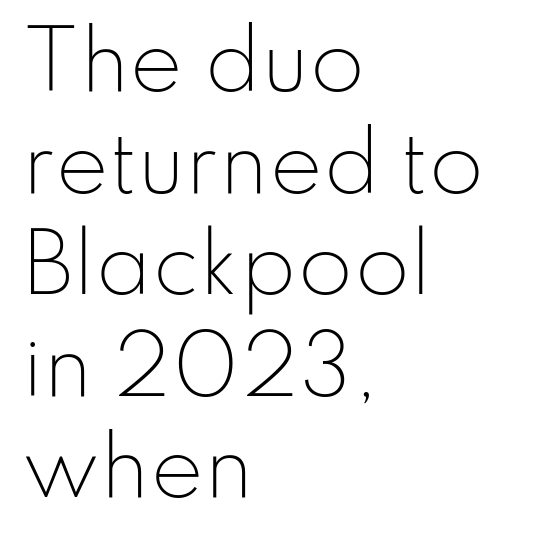
{"serif": "no", "italic": "no", "bold": "no", "weight": "light", "width": "normal", "stroke_contrast": "low", "x_height": "small", "monospaced": "no", "underline": "no", "align": "left", "line_spacing": "normal", "line_spacing_ratio": 1.27, "letter_spacing": "normal", "letter_spacing_em": 0.0, "glyph_px": 80}
